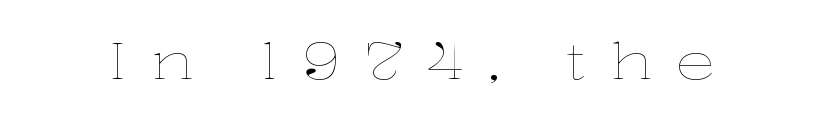
{"italic": "no", "bold": "no", "weight": "thin", "width": "wide", "stroke_contrast": "low", "x_height": "medium", "monospaced": "no", "underline": "no", "letter_spacing": "wide", "letter_spacing_em": 0.47, "glyph_px": 50}
